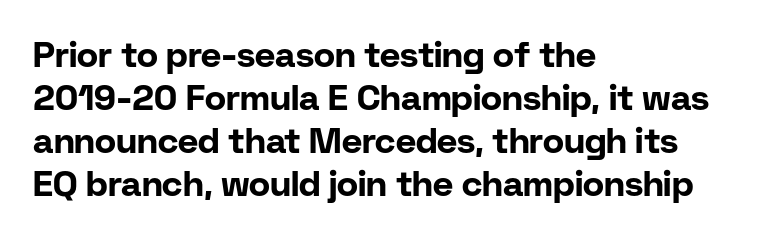
Q: Is the text bold? A: Yes.
Q: Is the text italic (slanted)? A: No, it is upright.
Q: Is the typeface a serif or a sans-serif typeface? A: Sans-serif.
Q: Is the text underlined? A: No.
Q: How is the paragraph aligned? A: Left-aligned.
Q: Is the spacing between letters normal or unusually wide? A: Normal.
Q: Width (condensed, normal, or wide)? A: Normal.
Q: Stroke contrast? A: Low.
Q: x-height? A: Medium.
Q: Monospaced? A: No.
